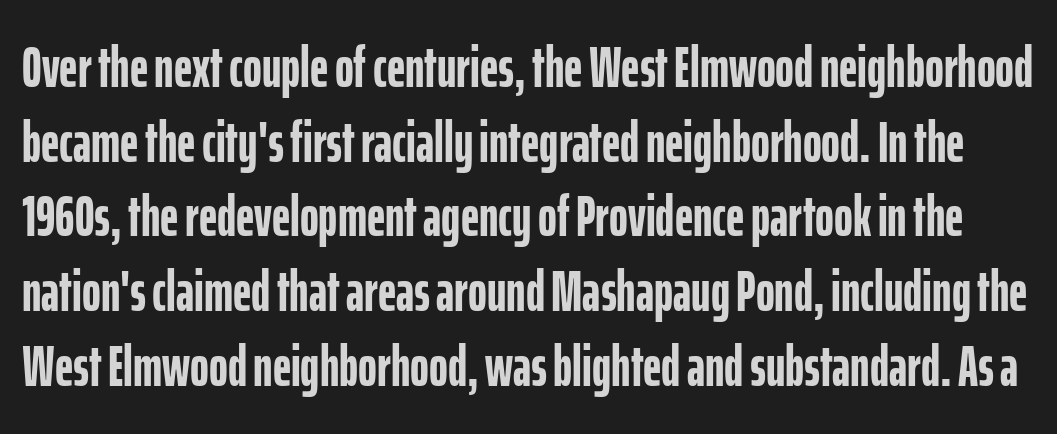
{"serif": "no", "italic": "no", "bold": "yes", "weight": "semibold", "width": "condensed", "stroke_contrast": "low", "x_height": "medium", "monospaced": "no", "underline": "no", "line_spacing": "normal", "line_spacing_ratio": 1.31, "letter_spacing": "normal", "letter_spacing_em": 0.0, "glyph_px": 57}
